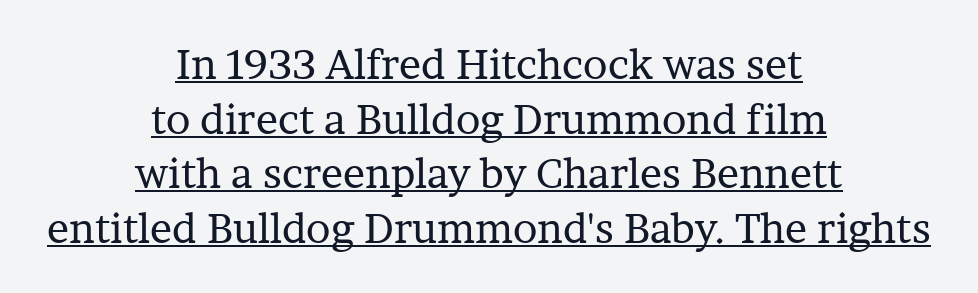
Q: Is the text bold? A: No.
Q: Is the text italic (slanted)? A: No, it is upright.
Q: Is the typeface a serif or a sans-serif typeface? A: Serif.
Q: Is the text underlined? A: Yes.
Q: How is the paragraph aligned? A: Centered.
Q: Is the spacing between letters normal or unusually wide? A: Normal.
Q: Is the spacing between lines tight, normal or loose? A: Normal.
Q: Width (condensed, normal, or wide)? A: Normal.
Q: Stroke contrast? A: Low.
Q: x-height? A: Medium.
Q: Monospaced? A: No.
